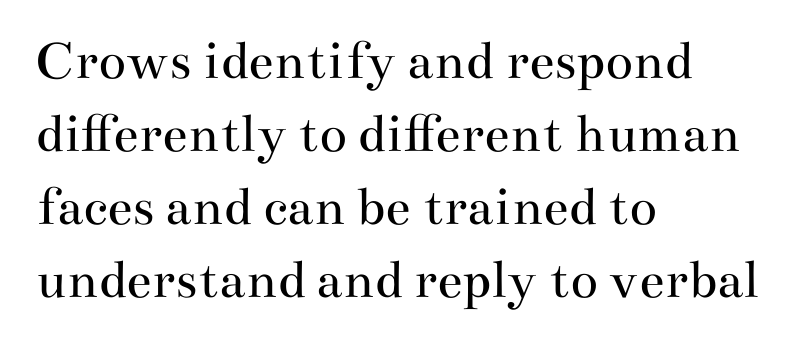
The image shows 57 px regular-weight, wide serif type, upright; set left-aligned, normal line spacing (1.28x), normal letter spacing, not underlined; medium stroke contrast and a small x-height.
